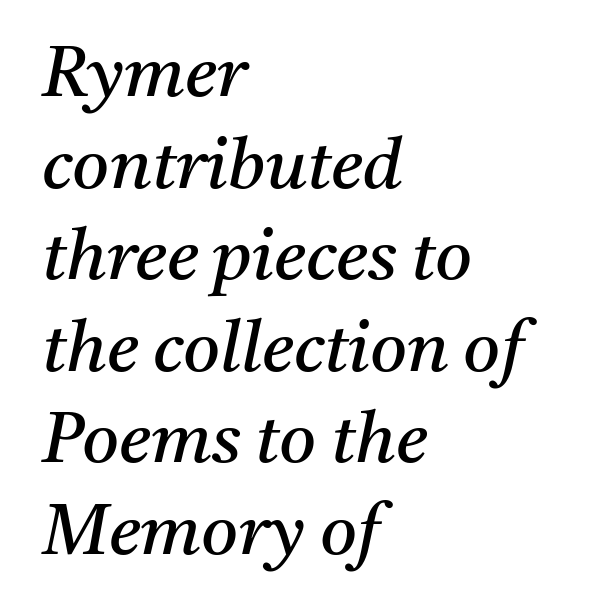
Q: Is the text bold? A: No.
Q: Is the text italic (slanted)? A: Yes, it leans right by about 11 degrees.
Q: Is the typeface a serif or a sans-serif typeface? A: Serif.
Q: Is the text underlined? A: No.
Q: How is the paragraph aligned? A: Left-aligned.
Q: Is the spacing between letters normal or unusually wide? A: Normal.
Q: Is the spacing between lines tight, normal or loose? A: Normal.
Q: Width (condensed, normal, or wide)? A: Normal.
Q: Stroke contrast? A: Medium.
Q: x-height? A: Medium.
Q: Monospaced? A: No.
